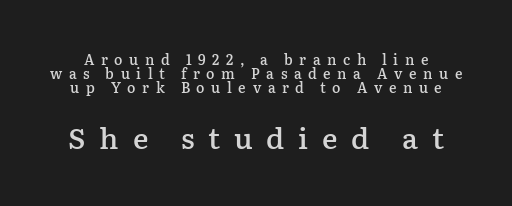
The image shows 29 px semibold serif type, upright; set tight line spacing (1.01x), unusually wide letter spacing (+0.47 em), not underlined; the second (bottom) block is 2.07x larger; low stroke contrast and a medium x-height.
